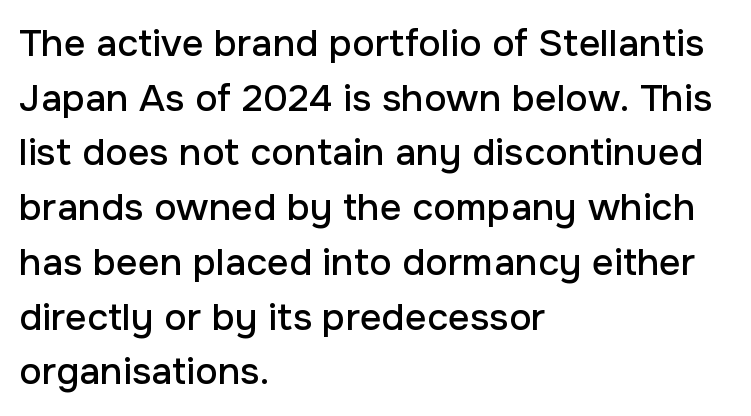
The image shows 38 px sans-serif type, upright; set left-aligned, normal line spacing (1.44x), normal letter spacing, not underlined; low stroke contrast and a medium x-height.
